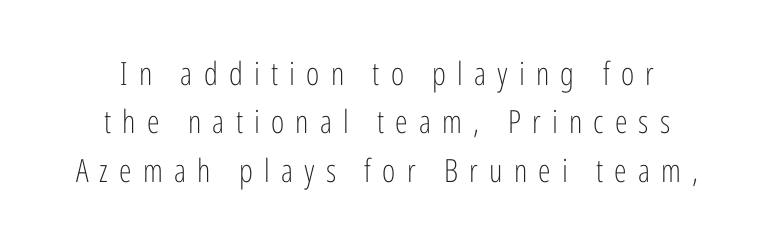
{"serif": "no", "italic": "no", "bold": "no", "weight": "light", "width": "condensed", "stroke_contrast": "low", "x_height": "medium", "monospaced": "no", "underline": "no", "align": "center", "line_spacing": "normal", "line_spacing_ratio": 1.51, "letter_spacing": "wide", "letter_spacing_em": 0.35, "glyph_px": 32}
